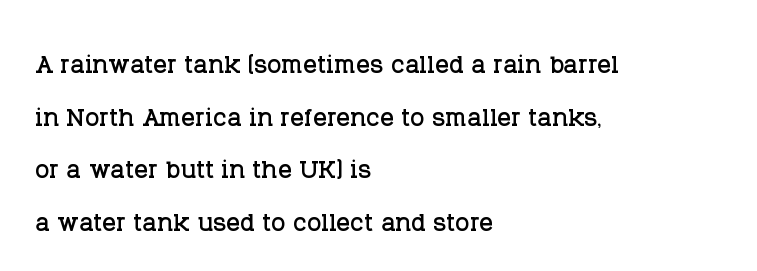
The image shows 34 px serif type, upright; set left-aligned, normal line spacing (1.55x), normal letter spacing, not underlined; low stroke contrast and a large x-height.
